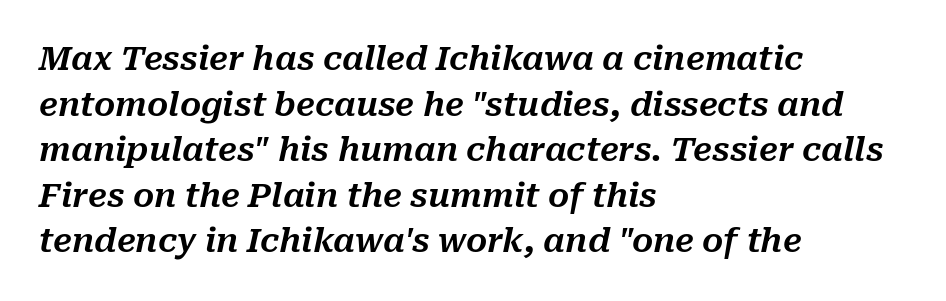
The image shows 33 px text type, italic (leaning right); set left-aligned, normal line spacing (1.38x), normal letter spacing, not underlined; medium stroke contrast and a medium x-height.
